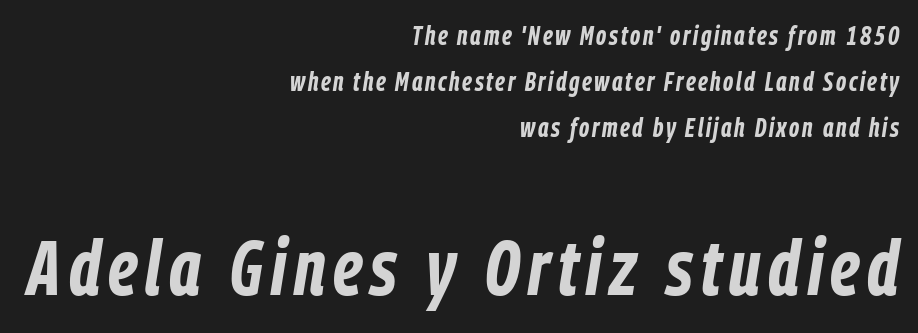
Q: Is the text bold? A: Yes.
Q: Is the text italic (slanted)? A: Yes, it leans right by about 9 degrees.
Q: Is the text underlined? A: No.
Q: How is the paragraph aligned? A: Right-aligned.
Q: Which block of text is set in a larger size, the first (top) or the second (bottom)? A: The second (bottom) one.
Q: Width (condensed, normal, or wide)? A: Condensed.
Q: Stroke contrast? A: Low.
Q: x-height? A: Medium.
Q: Monospaced? A: No.
